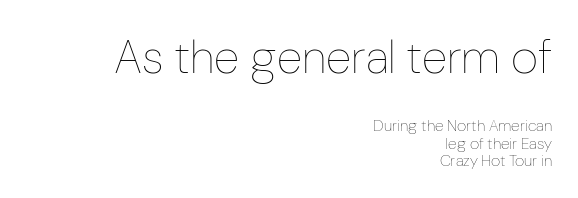
The image shows 47 px thin, condensed type, upright; set right-aligned, tight line spacing (1.1x), normal letter spacing, not underlined; the first (top) block is 2.94x larger; low stroke contrast and a medium x-height.
